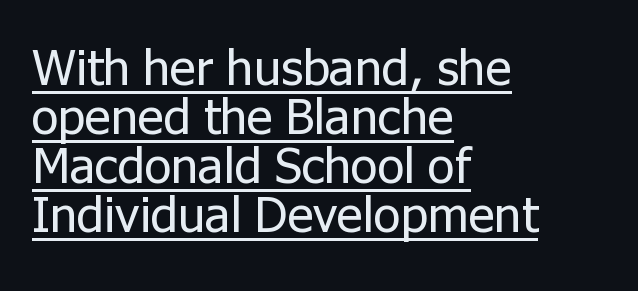
The image shows 50 px regular-weight sans-serif type, upright; set left-aligned, tight line spacing (0.98x), normal letter spacing, underlined; low stroke contrast and a medium x-height.
